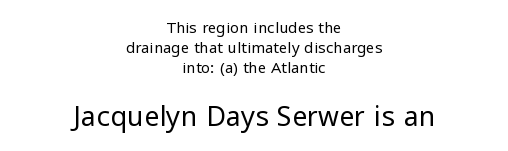
Q: Is the text bold? A: No.
Q: Is the text italic (slanted)? A: No, it is upright.
Q: Is the text underlined? A: No.
Q: How is the paragraph aligned? A: Centered.
Q: Is the spacing between letters normal or unusually wide? A: Normal.
Q: Is the spacing between lines tight, normal or loose? A: Normal.
Q: Which block of text is set in a larger size, the first (top) or the second (bottom)? A: The second (bottom) one.
